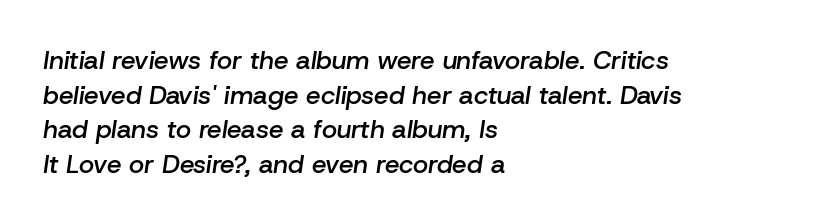
{"italic": "yes", "lean": "right", "slant_degrees": 8, "bold": "semi", "underline": "no", "align": "left", "line_spacing": "normal", "line_spacing_ratio": 1.33, "letter_spacing": "normal", "letter_spacing_em": 0.0, "glyph_px": 26}
